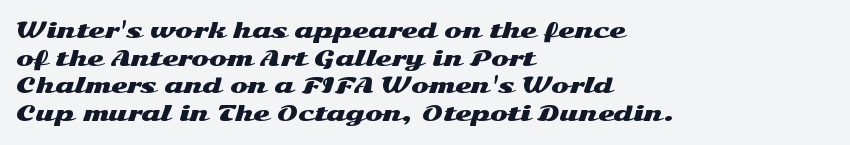
The image shows 21 px text type; set left-aligned, normal line spacing (1.32x), normal letter spacing, not underlined.
